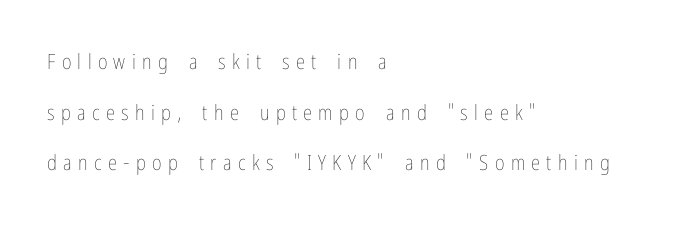
The image shows 21 px text type, upright; set left-aligned, loose line spacing (2.41x), unusually wide letter spacing (+0.3 em), not underlined.
